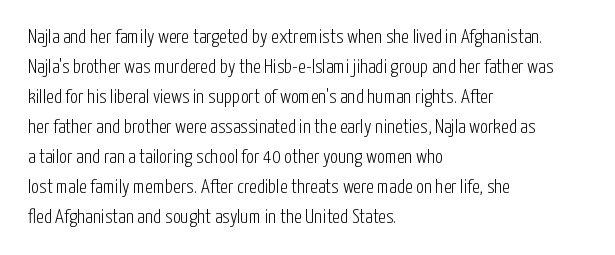
The face looks like a standard text weight, possibly lighter. A normal amount of white space separates one row of letters from the next. Line beginnings align vertically; line endings do not. The horizontal fit of the characters is conventional and even. The passage shown is not underscored anywhere.
